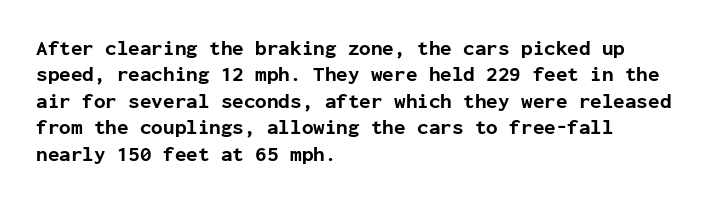
The image shows 21 px bold type, upright; set left-aligned, normal line spacing (1.26x), normal letter spacing, not underlined.
